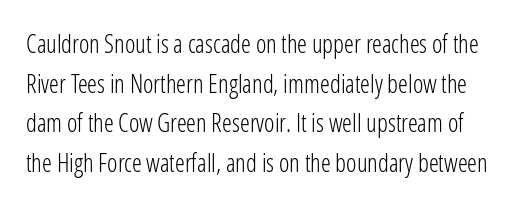
The typeface has the unassuming heft of standard copy or less. This sample uses an upright cut, with every glyph sitting square on the baseline. These lines keep a tight, regular rhythm from letter to letter. The foot of each line stays bare and open. What's the leading like? Ordinary, nothing unusual.
